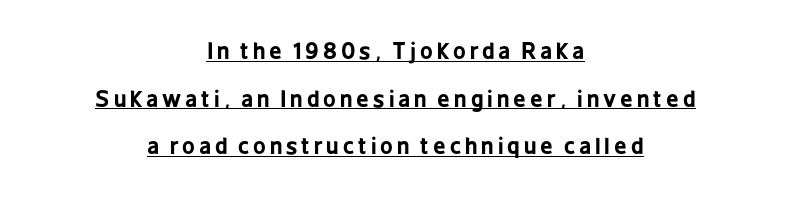
Ordinary non-slanted type is in use. If you folded the block vertically in half, each line would mirror itself in length. Widely set lines give the paragraph a tall, airy silhouette. Chunky letters — that's bold for sure.
